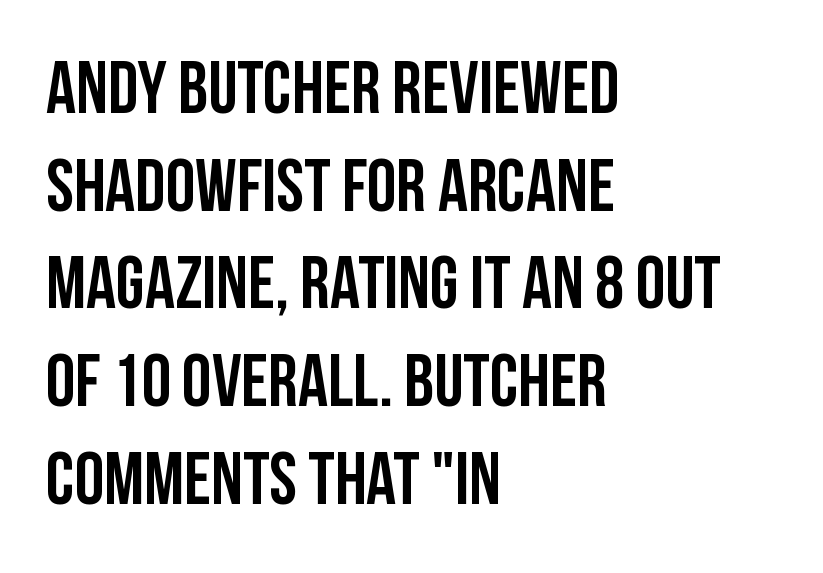
The image shows 74 px condensed sans-serif type, upright; set left-aligned, normal line spacing (1.32x), normal letter spacing, not underlined; low stroke contrast and a large x-height.
